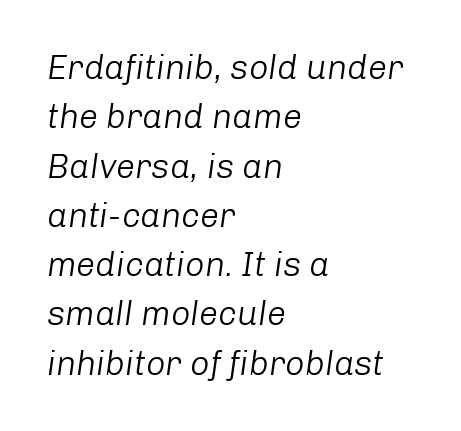
Q: Is the text bold? A: No.
Q: Is the text italic (slanted)? A: Yes, it leans right by about 8 degrees.
Q: Is the text underlined? A: No.
Q: How is the paragraph aligned? A: Left-aligned.
Q: Is the spacing between letters normal or unusually wide? A: Normal.
Q: Is the spacing between lines tight, normal or loose? A: Normal.
Q: Width (condensed, normal, or wide)? A: Normal.
Q: Stroke contrast? A: Low.
Q: x-height? A: Medium.
Q: Monospaced? A: No.
